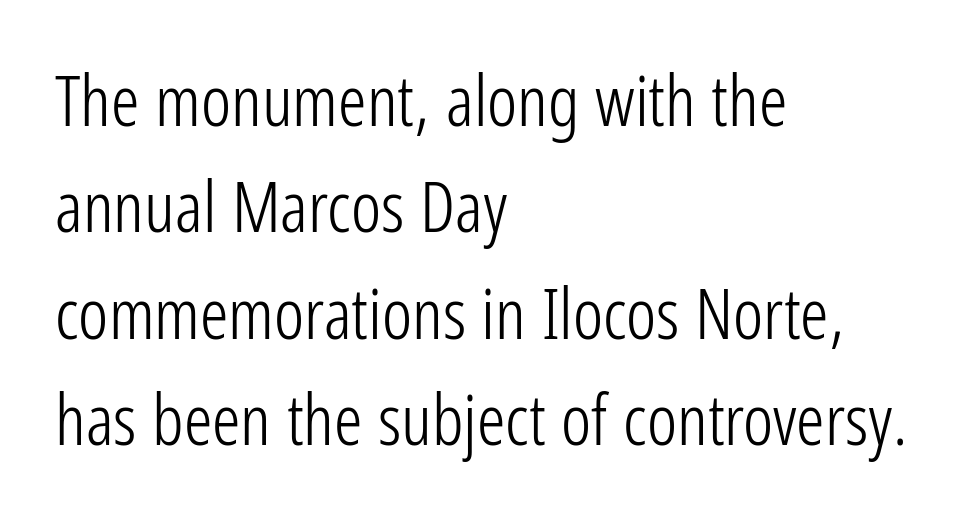
The image shows 71 px light, condensed sans-serif type, upright; set left-aligned, normal line spacing (1.5x), normal letter spacing, not underlined; low stroke contrast and a medium x-height.
